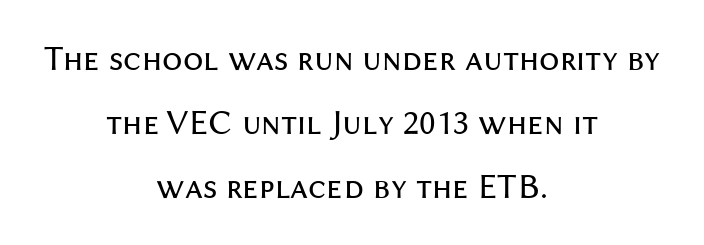
The gaps between neighbouring characters are ordinary and unremarkable. The font family rendered here belongs to the sans-serif group. Posture: upright roman. Looks like regular typesetting: each glyph gets only the width it needs.
